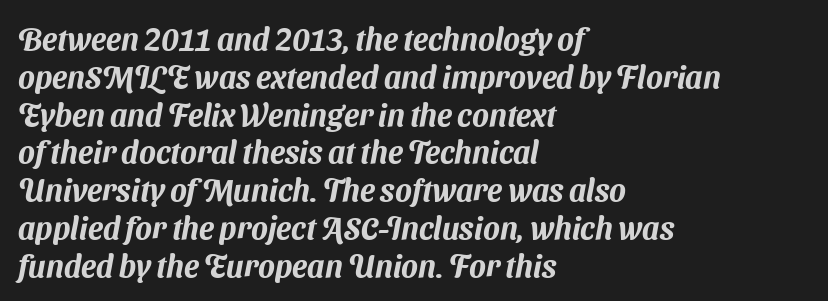
The image shows 31 px sans-serif type; set left-aligned, line spacing 1.22x, normal letter spacing, not underlined; medium stroke contrast and a medium x-height.
